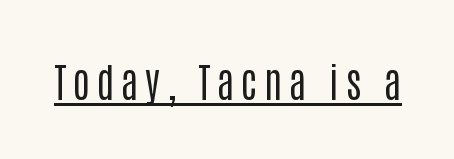
The image shows 40 px regular-weight, condensed sans-serif type, upright; set underlined; low stroke contrast and a large x-height.
